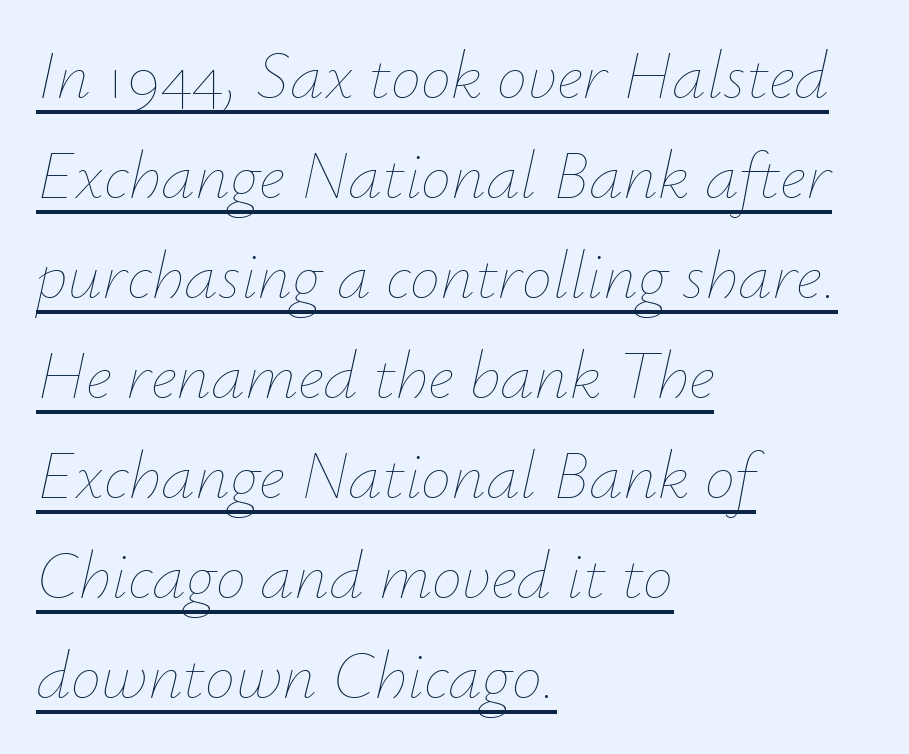
The image shows 68 px thin type, italic (leaning right); set left-aligned, normal line spacing (1.47x), normal letter spacing, underlined; low stroke contrast and a small x-height.
